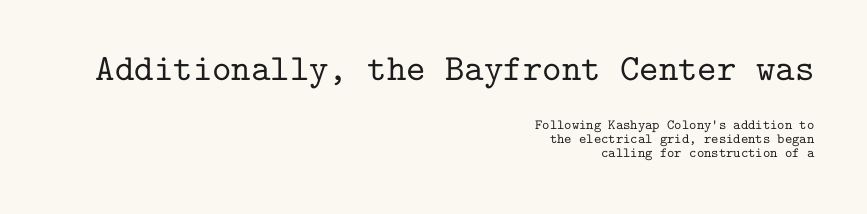
{"serif": "yes", "italic": "no", "width": "normal", "stroke_contrast": "low", "x_height": "medium", "monospaced": "yes", "underline": "no", "align": "right", "line_spacing": "tight", "line_spacing_ratio": 0.97, "letter_spacing": "normal", "letter_spacing_em": 0.0, "larger_block": "first", "size_ratio": 2.64, "glyph_px": 37}
